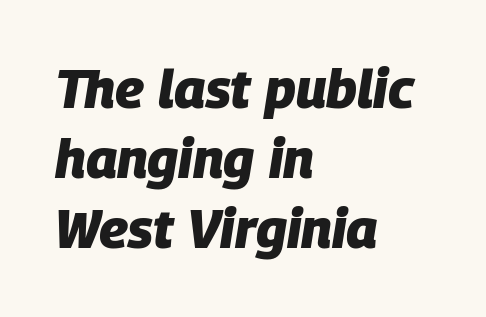
Q: Is the text bold? A: Yes.
Q: Is the text italic (slanted)? A: Yes, it leans right by about 9 degrees.
Q: Is the text underlined? A: No.
Q: How is the paragraph aligned? A: Left-aligned.
Q: Is the spacing between letters normal or unusually wide? A: Normal.
Q: Is the spacing between lines tight, normal or loose? A: Normal.
Q: Width (condensed, normal, or wide)? A: Normal.
Q: Stroke contrast? A: Low.
Q: x-height? A: Large.
Q: Monospaced? A: No.
